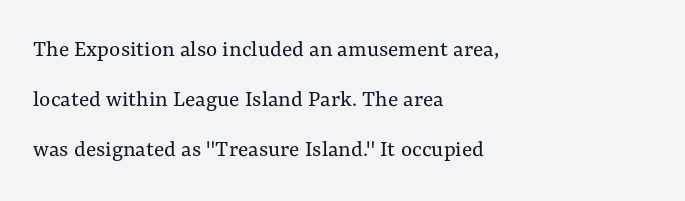
The image shows 24 px text type, upright; set left-aligned, loose line spacing (2.09x), normal letter spacing, not underlined.
